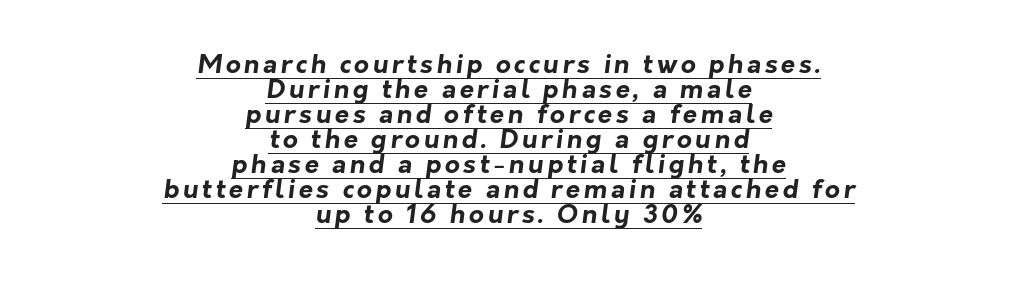
{"bold": "yes", "underline": "yes", "align": "center", "line_spacing": "tight", "line_spacing_ratio": 0.96, "glyph_px": 26}
